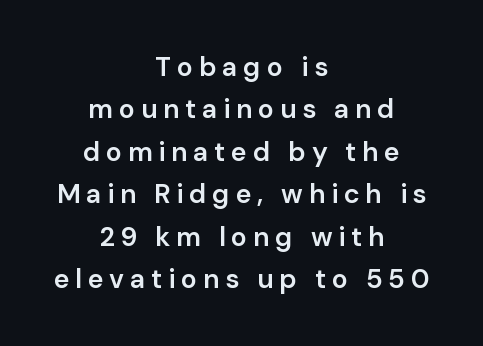
The image shows 27 px text type, upright; set centered, normal line spacing (1.57x), unusually wide letter spacing (+0.21 em), not underlined.
